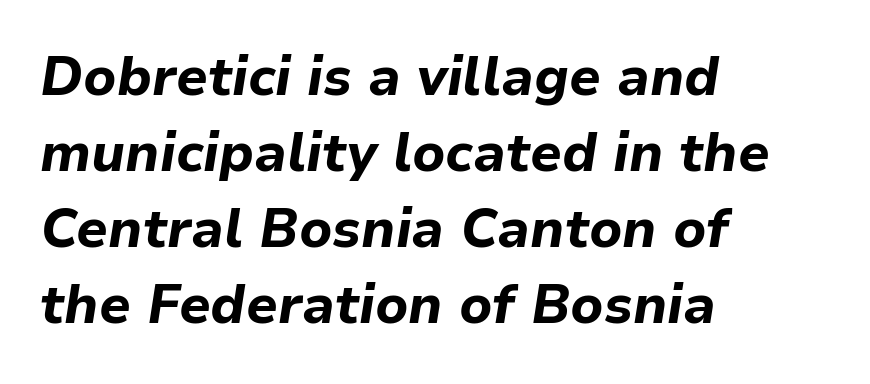
{"italic": "yes", "lean": "right", "slant_degrees": 9, "bold": "yes", "weight": "bold", "width": "normal", "stroke_contrast": "low", "x_height": "medium", "monospaced": "no", "underline": "no", "align": "left", "line_spacing": "normal", "line_spacing_ratio": 1.41, "letter_spacing": "normal", "letter_spacing_em": 0.0, "glyph_px": 54}
